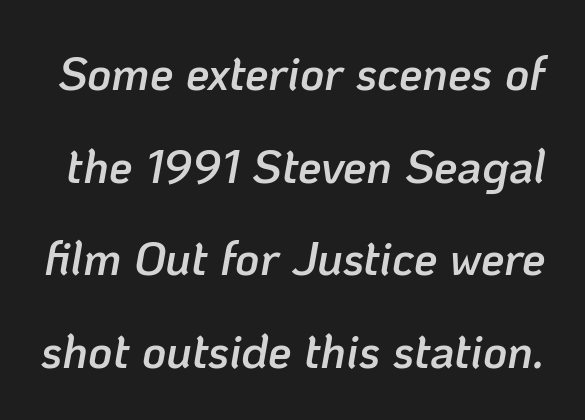
Q: Is the text bold? A: Semi-bold.
Q: Is the text italic (slanted)? A: Yes, it leans right by about 10 degrees.
Q: Is the text underlined? A: No.
Q: Is the spacing between letters normal or unusually wide? A: Normal.
Q: Is the spacing between lines tight, normal or loose? A: Loose.
Q: Width (condensed, normal, or wide)? A: Normal.
Q: Stroke contrast? A: Low.
Q: x-height? A: Medium.
Q: Monospaced? A: No.
